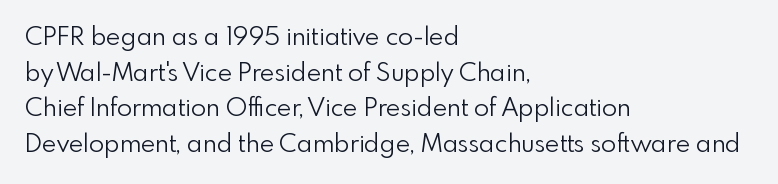
{"italic": "no", "bold": "no", "underline": "no", "align": "left", "line_spacing": "normal", "line_spacing_ratio": 1.43, "letter_spacing": "normal", "letter_spacing_em": 0.0, "glyph_px": 25}
